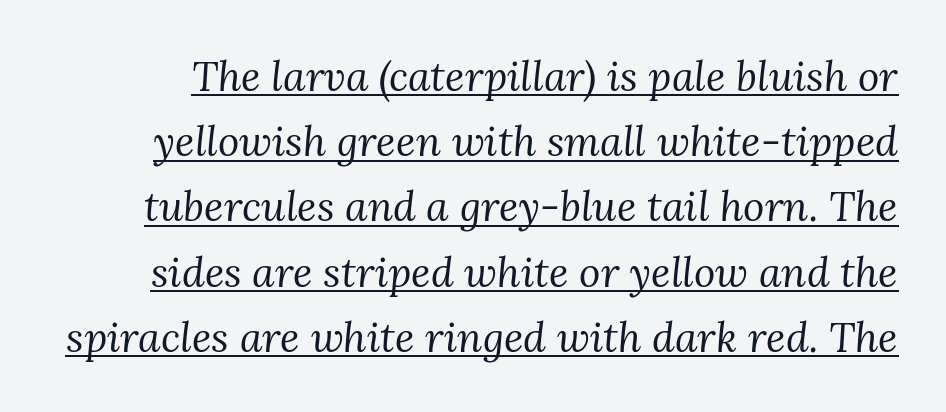
Q: Is the text bold? A: No.
Q: Is the text italic (slanted)? A: Yes, it leans right by about 3 degrees.
Q: Is the typeface a serif or a sans-serif typeface? A: Serif.
Q: Is the text underlined? A: Yes.
Q: Is the spacing between letters normal or unusually wide? A: Normal.
Q: Is the spacing between lines tight, normal or loose? A: Normal.
Q: Width (condensed, normal, or wide)? A: Normal.
Q: Stroke contrast? A: Medium.
Q: x-height? A: Medium.
Q: Monospaced? A: No.
